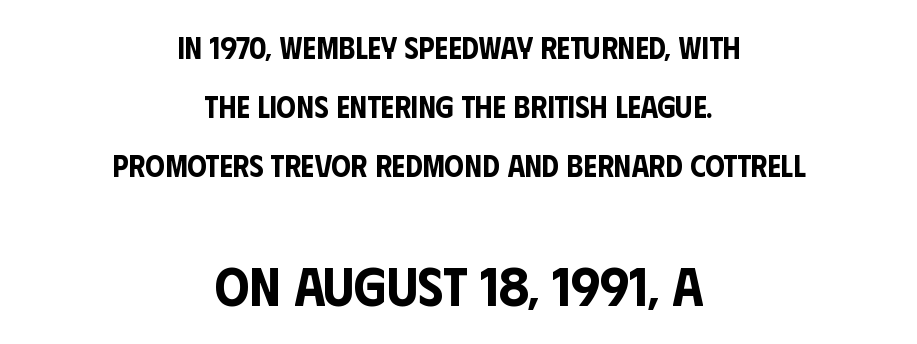
Q: Is the text italic (slanted)? A: No, it is upright.
Q: Is the typeface a serif or a sans-serif typeface? A: Sans-serif.
Q: Is the text underlined? A: No.
Q: How is the paragraph aligned? A: Centered.
Q: Is the spacing between letters normal or unusually wide? A: Normal.
Q: Is the spacing between lines tight, normal or loose? A: Loose.
Q: Which block of text is set in a larger size, the first (top) or the second (bottom)? A: The second (bottom) one.
Q: Width (condensed, normal, or wide)? A: Condensed.
Q: Stroke contrast? A: Low.
Q: x-height? A: Large.
Q: Monospaced? A: No.
